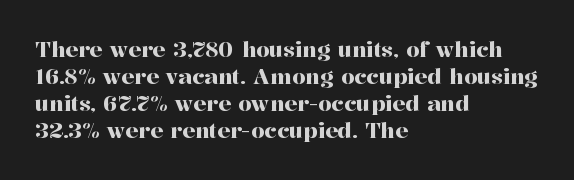
The image shows 21 px text type, upright; set left-aligned, normal line spacing (1.28x), normal letter spacing, not underlined.
